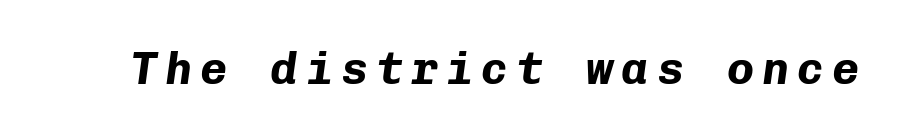
The image shows 45 px bold type, italic (leaning right), monospaced; set not underlined; low stroke contrast and a medium x-height.
